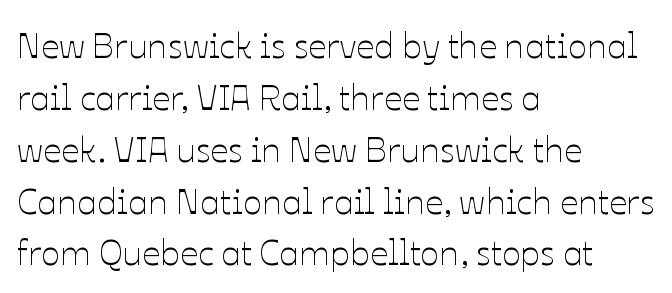
The image shows 36 px thin type, upright; set left-aligned, normal line spacing (1.44x), normal letter spacing, not underlined; low stroke contrast and a medium x-height.
